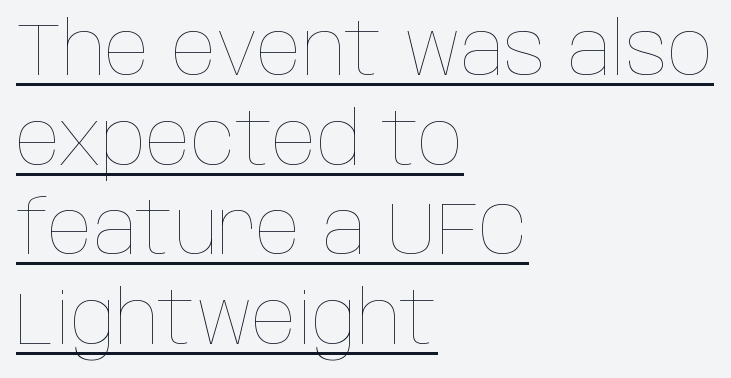
{"italic": "no", "bold": "no", "weight": "thin", "width": "condensed", "stroke_contrast": "low", "x_height": "large", "monospaced": "no", "underline": "yes", "align": "left", "line_spacing_ratio": 1.21, "letter_spacing": "normal", "letter_spacing_em": 0.0, "glyph_px": 74}
